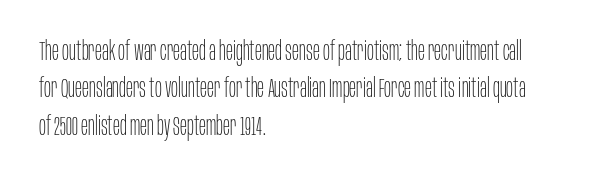
Is the letter spacing exaggerated? No — it looks like the ordinary default. This block has exactly the height ordinary leading produces. This is the regular roman posture of the typeface. Weight: not bold — regular or lighter.
